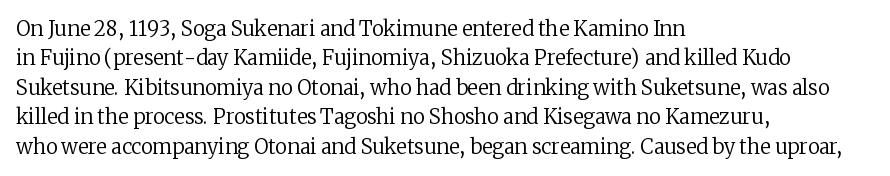
The image shows 20 px text type, upright; set left-aligned, normal line spacing (1.47x), normal letter spacing, not underlined.
